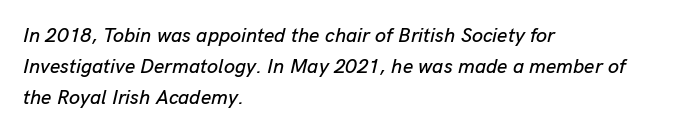
The image shows 20 px text type, italic (leaning right); set left-aligned, normal line spacing (1.56x), normal letter spacing, not underlined.
